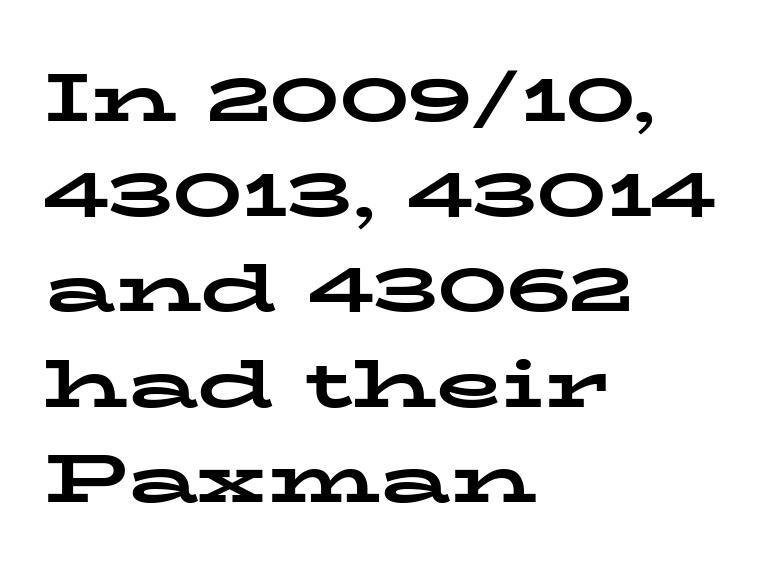
The gap between lines stays unmarked. This sample uses plain, unmodified letter spacing. Reading down the column, the eye jumps a familiar distance to each next line. Do the characters align in a grid? No, the font is proportional. Ordinary non-slanted type is in use. Note: serifs present on the glyphs.
